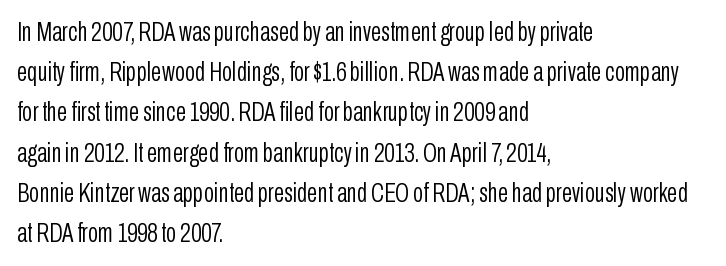
The paragraph shown leans on its left margin. Has an underline been added? It has not. The font's upright variant was chosen for this text. The cut favours lightness, reaching ordinary text weight at its darkest.
